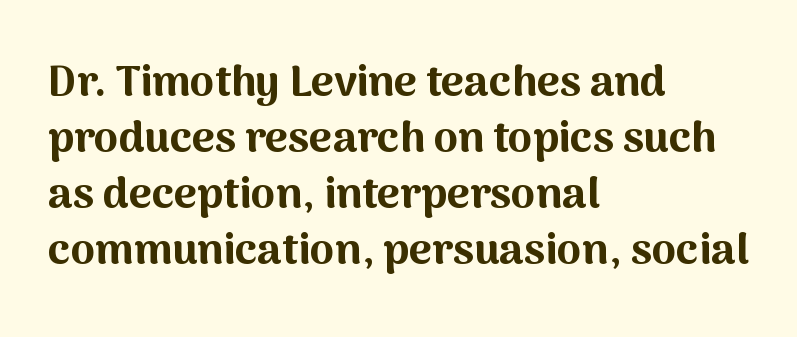
The image shows 44 px bold sans-serif type, upright; set left-aligned, normal line spacing (1.27x), normal letter spacing, not underlined; medium stroke contrast and a medium x-height.
